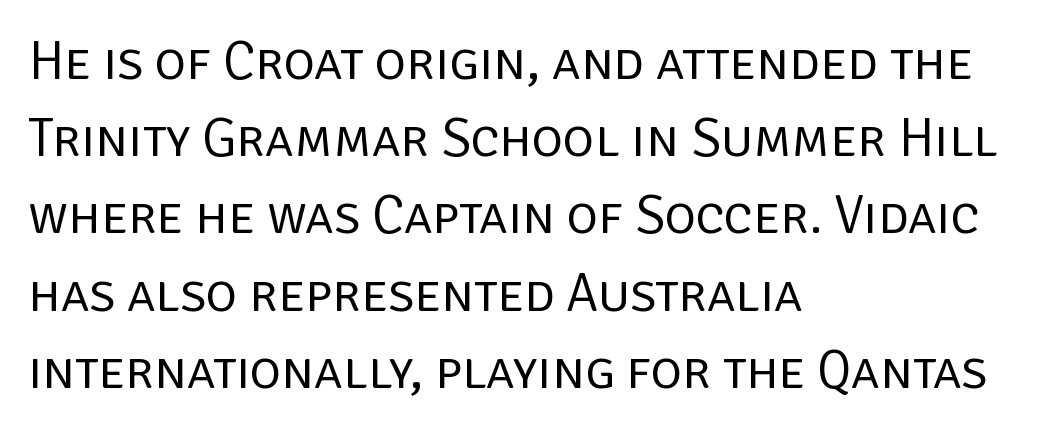
{"serif": "no", "italic": "no", "bold": "no", "weight": "regular", "width": "normal", "stroke_contrast": "low", "x_height": "large", "monospaced": "no", "underline": "no", "align": "left", "line_spacing": "normal", "line_spacing_ratio": 1.43, "letter_spacing": "normal", "letter_spacing_em": 0.0, "glyph_px": 54}
